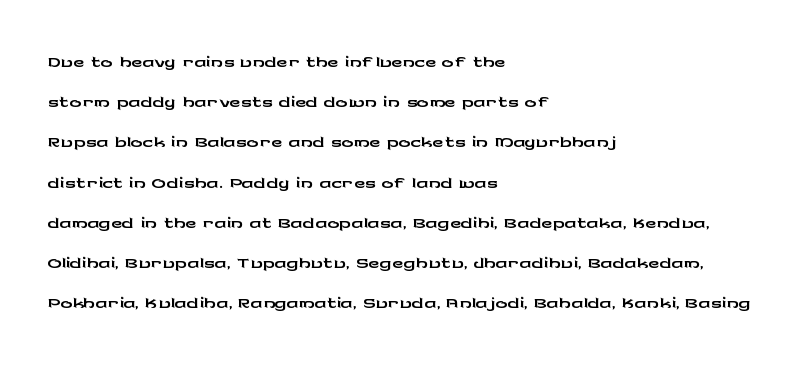
Serif or sans? Sans — the stroke terminals are bare. Upright lettering throughout. No word sits above an underline. The block of text has a typical density, with ordinary space between rows. The letters advance in unequal steps, a hallmark of proportional type.
